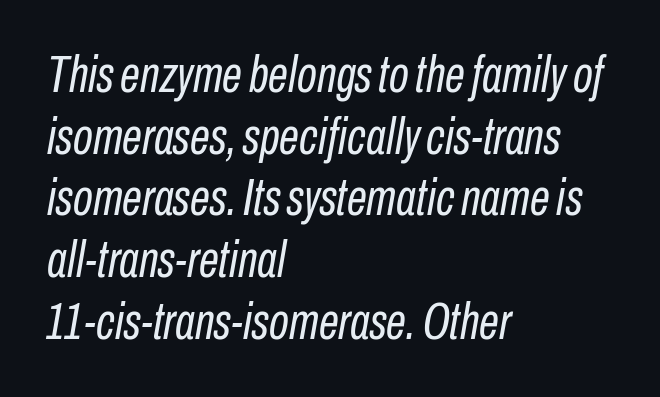
The image shows 51 px regular-weight, condensed type, italic (leaning right); set left-aligned, line spacing 1.21x, normal letter spacing, not underlined; low stroke contrast and a medium x-height.
